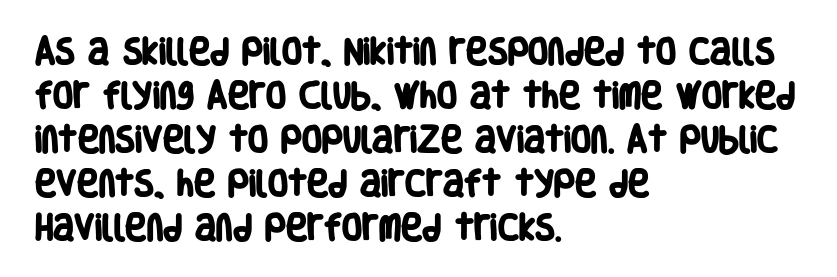
{"serif": "no", "bold": "yes", "weight": "heavy", "width": "condensed", "stroke_contrast": "low", "x_height": "large", "monospaced": "no", "underline": "no", "align": "left", "line_spacing": "normal", "line_spacing_ratio": 1.52, "letter_spacing": "normal", "letter_spacing_em": 0.0, "glyph_px": 29}
